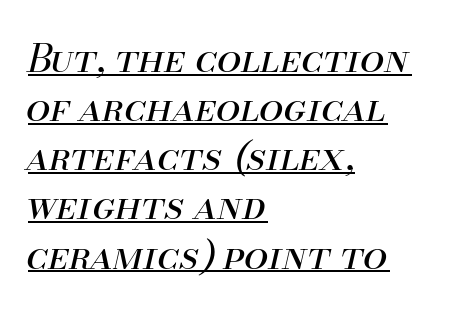
Letter spacing: default. The rendering uses a moderate line-height, typical for paragraphs. The rendering uses the underline text-decoration. This rendering uses left alignment, leaving the right contour irregular. Weight: not bold — regular or lighter. When letters slant like this, we call the style italic.
